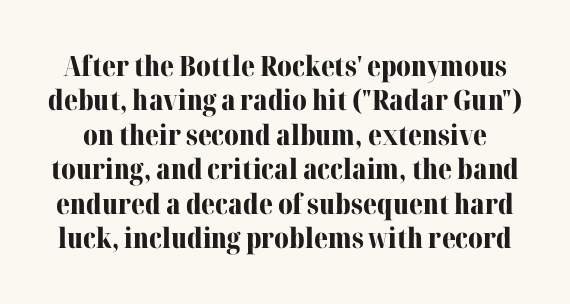
{"serif": "yes", "italic": "no", "bold": "yes", "weight": "bold", "width": "normal", "stroke_contrast": "medium", "x_height": "medium", "monospaced": "no", "underline": "no", "line_spacing_ratio": 1.23, "letter_spacing": "normal", "letter_spacing_em": 0.0, "glyph_px": 28}
